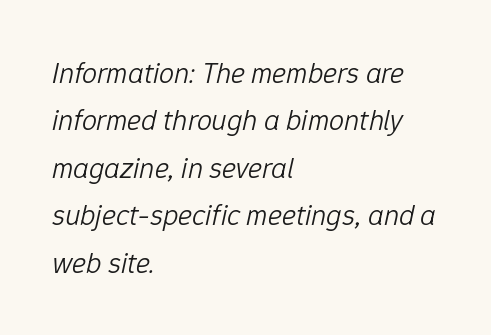
The image shows 30 px light type, italic (leaning right); set left-aligned, normal line spacing (1.58x), normal letter spacing, not underlined; low stroke contrast and a medium x-height.
